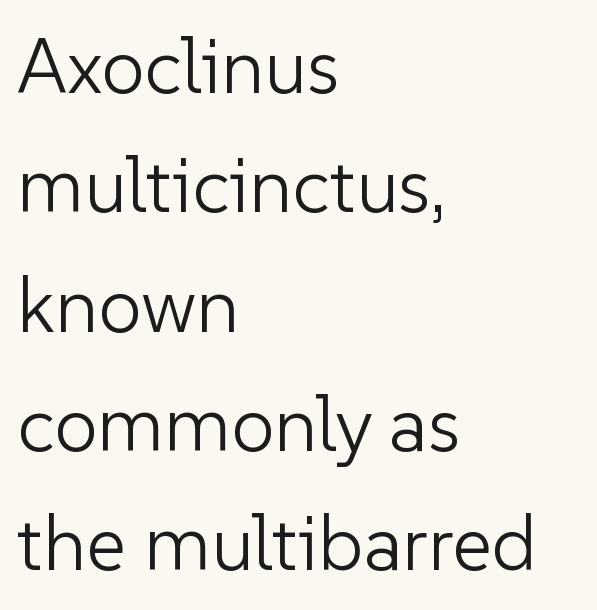
Each word holds together tightly as a unit, with standard inter-letter gaps. Regarding serifs, this sample does without them. These lines sit exactly where default settings would place them. The foot of each line stays bare and open. The face used here is proportionally spaced, like ordinary book or web type. Casual observation: everything's shoved over to the left.
